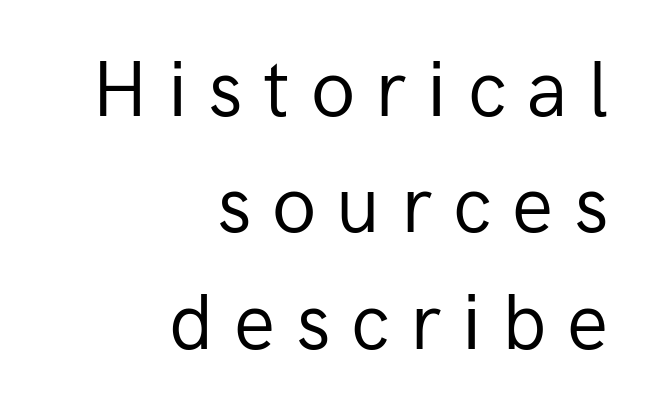
These lines are rendered in a variable-pitch font. Bold? No — there's no thickening of the strokes. Spacing between characters has been opened up far beyond the box default. The passage shown is typeset with a sans-serif family.
